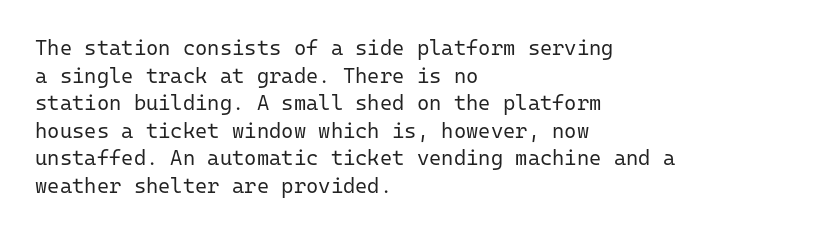
{"italic": "no", "bold": "no", "underline": "no", "align": "left", "line_spacing": "normal", "line_spacing_ratio": 1.31, "letter_spacing": "normal", "letter_spacing_em": 0.0, "glyph_px": 21}
